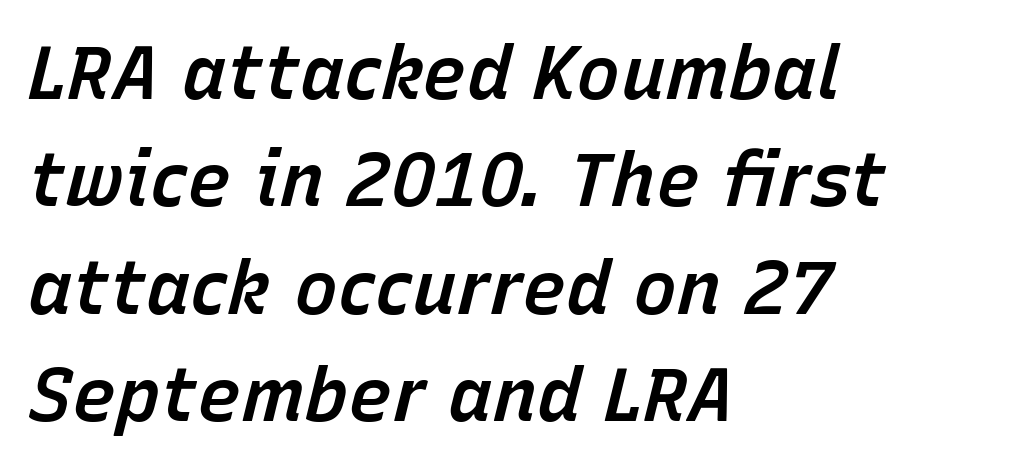
Q: Is the text bold? A: Semi-bold.
Q: Is the text italic (slanted)? A: Yes, it leans right by about 15 degrees.
Q: Is the text underlined? A: No.
Q: How is the paragraph aligned? A: Left-aligned.
Q: Is the spacing between letters normal or unusually wide? A: Normal.
Q: Is the spacing between lines tight, normal or loose? A: Normal.
Q: Width (condensed, normal, or wide)? A: Normal.
Q: Stroke contrast? A: Low.
Q: x-height? A: Medium.
Q: Monospaced? A: No.
